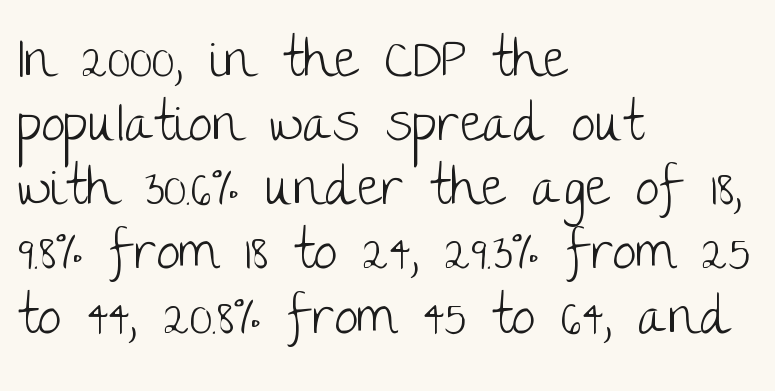
Q: Is the text bold? A: No.
Q: Is the text italic (slanted)? A: No, it is upright.
Q: Is the typeface a serif or a sans-serif typeface? A: Sans-serif.
Q: Is the text underlined? A: No.
Q: How is the paragraph aligned? A: Left-aligned.
Q: Is the spacing between letters normal or unusually wide? A: Normal.
Q: Width (condensed, normal, or wide)? A: Normal.
Q: Stroke contrast? A: Low.
Q: x-height? A: Large.
Q: Monospaced? A: No.
